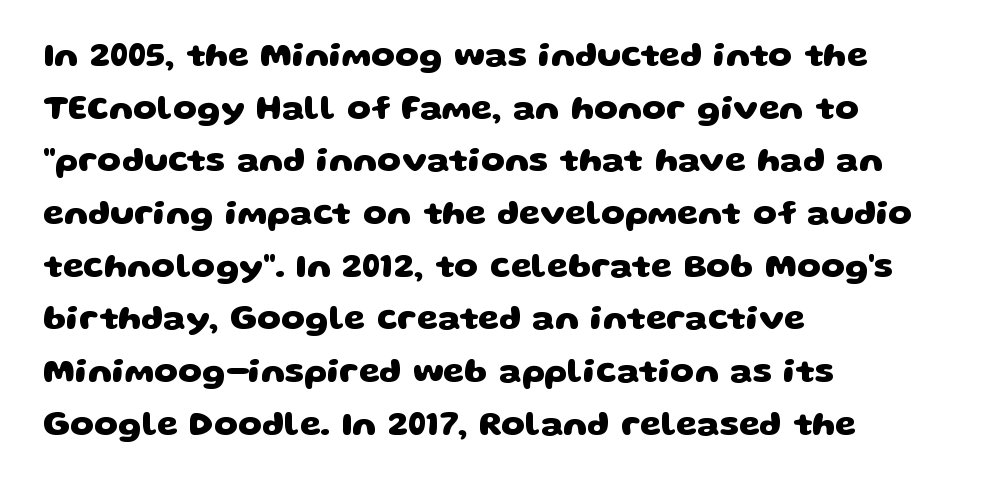
The image shows 34 px heavy, wide sans-serif type; set left-aligned, normal line spacing (1.55x), normal letter spacing, not underlined; low stroke contrast and a large x-height.
